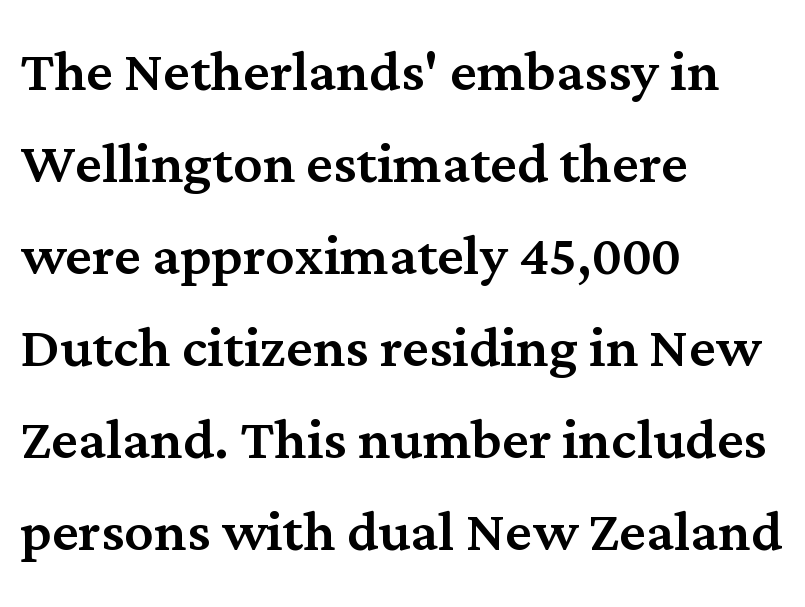
In terms of letterspacing, this is plain default setting. The paragraph shown leans on its left margin. The strip under each line holds only bare page. Compared with typical paragraphs, the rows here are spaced about the same. The glyphs in this specimen are seriffed.
